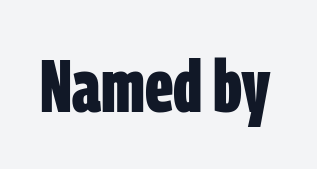
The tracking reads as untouched default to a designer's eye. The face used here has the dense, thick strokes of a bold. Observe the absence of serifs on each vertical stroke in this sample. This sample has the flowing, uneven cadence of proportional lettering. The strip under each line holds only bare page.
